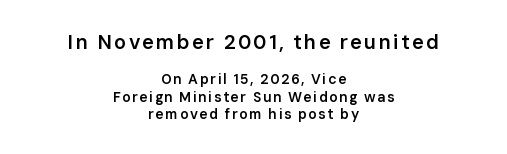
The area under the type is left untouched. Weight: semibold (demi). The first block has been scaled up relative to the second. These lines stack symmetrically, like a column narrowing and widening about its center.
